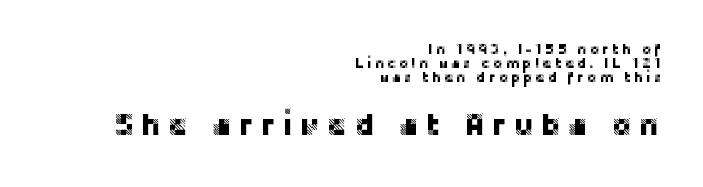
{"serif": "no", "italic": "no", "width": "normal", "stroke_contrast": "low", "x_height": "large", "monospaced": "no", "underline": "no", "align": "right", "line_spacing": "tight", "line_spacing_ratio": 1.0, "letter_spacing": "wide", "letter_spacing_em": 0.21, "larger_block": "second", "size_ratio": 2.21, "glyph_px": 31}
